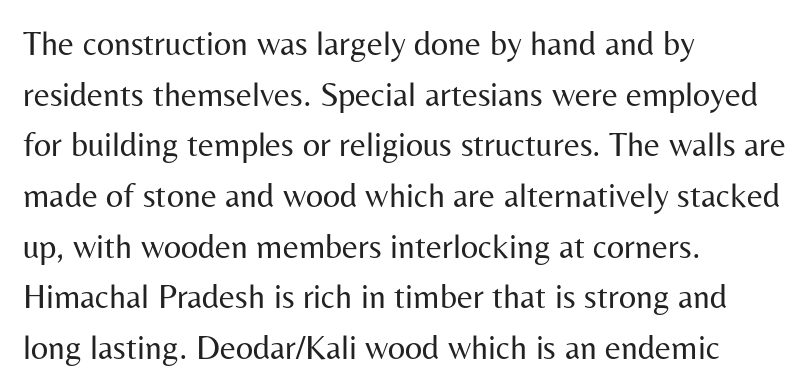
Q: Is the text bold? A: No.
Q: Is the text italic (slanted)? A: No, it is upright.
Q: Is the typeface a serif or a sans-serif typeface? A: Sans-serif.
Q: Is the text underlined? A: No.
Q: How is the paragraph aligned? A: Left-aligned.
Q: Is the spacing between letters normal or unusually wide? A: Normal.
Q: Is the spacing between lines tight, normal or loose? A: Normal.
Q: Width (condensed, normal, or wide)? A: Normal.
Q: Stroke contrast? A: Medium.
Q: x-height? A: Medium.
Q: Monospaced? A: No.
